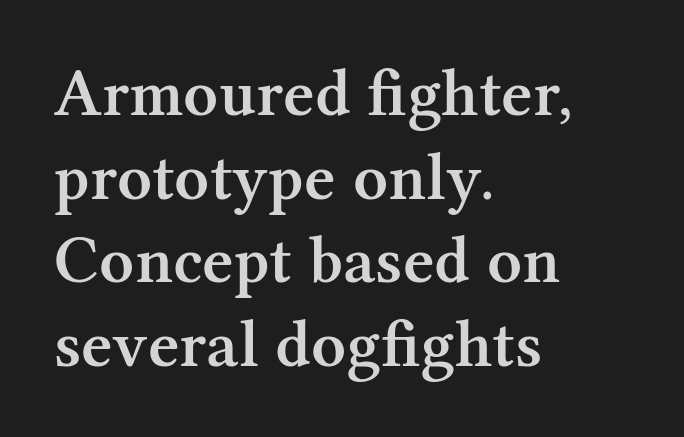
{"serif": "yes", "italic": "no", "bold": "semi", "weight": "semibold", "width": "normal", "stroke_contrast": "medium", "x_height": "medium", "monospaced": "no", "underline": "no", "align": "left", "line_spacing_ratio": 1.23, "letter_spacing": "normal", "letter_spacing_em": 0.0, "glyph_px": 68}
